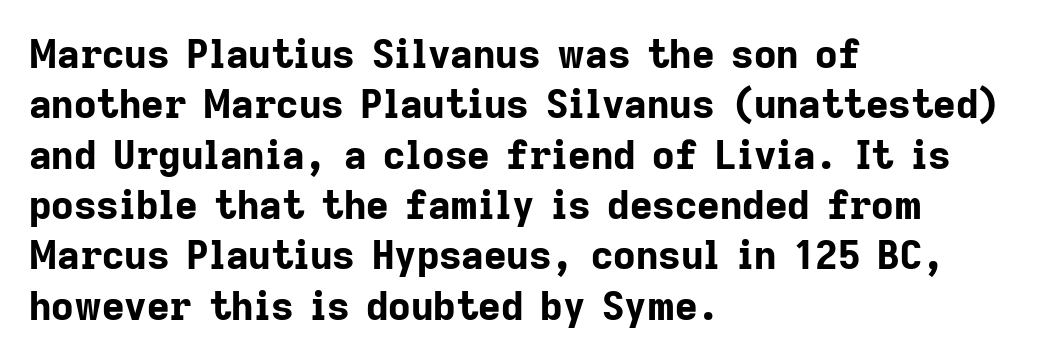
{"serif": "no", "italic": "no", "bold": "yes", "weight": "bold", "width": "normal", "stroke_contrast": "low", "x_height": "medium", "monospaced": "no", "underline": "no", "align": "left", "line_spacing": "normal", "line_spacing_ratio": 1.29, "letter_spacing": "normal", "letter_spacing_em": 0.0, "glyph_px": 39}
